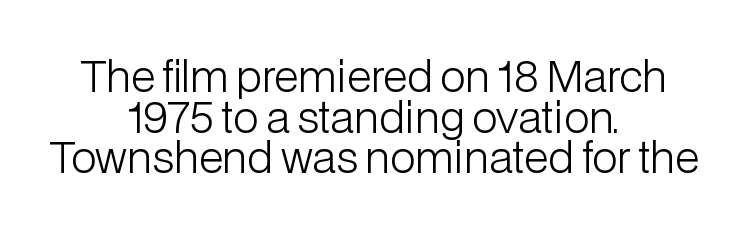
Q: Is the text bold? A: No.
Q: Is the text italic (slanted)? A: No, it is upright.
Q: Is the typeface a serif or a sans-serif typeface? A: Sans-serif.
Q: Is the text underlined? A: No.
Q: How is the paragraph aligned? A: Centered.
Q: Is the spacing between letters normal or unusually wide? A: Normal.
Q: Is the spacing between lines tight, normal or loose? A: Tight.
Q: Width (condensed, normal, or wide)? A: Normal.
Q: Stroke contrast? A: Low.
Q: x-height? A: Medium.
Q: Monospaced? A: No.
